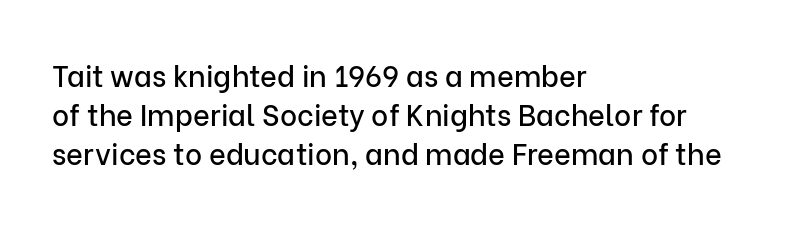
The image shows 29 px sans-serif type, upright; set left-aligned, normal line spacing (1.34x), normal letter spacing, not underlined; low stroke contrast and a medium x-height.
